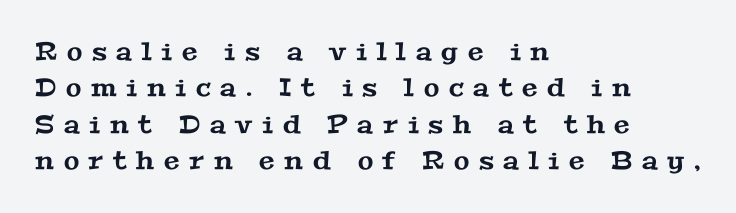
Q: Is the text underlined? A: No.
Q: How is the paragraph aligned? A: Left-aligned.
Q: Is the spacing between letters normal or unusually wide? A: Unusually wide.
Q: Is the spacing between lines tight, normal or loose? A: Normal.
